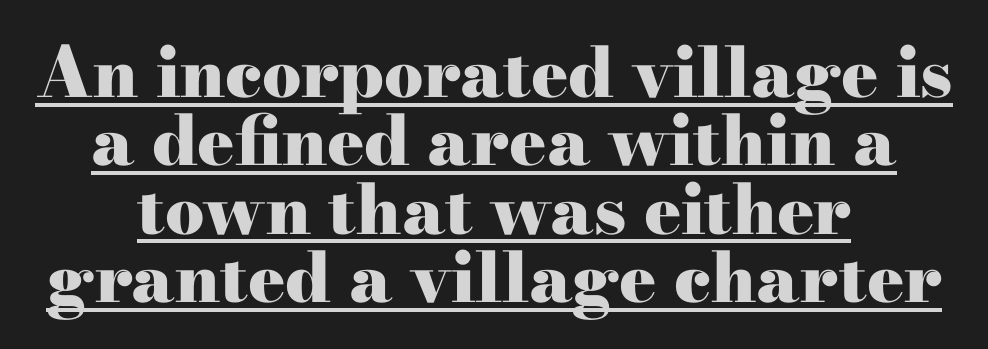
The image shows 69 px heavy, wide serif type, upright; set centered, tight line spacing (0.99x), normal letter spacing, underlined; high stroke contrast and a small x-height.
